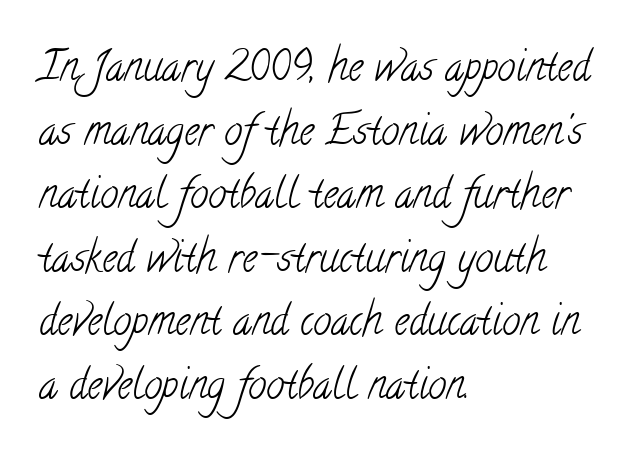
The image shows 41 px light, condensed serif type; set left-aligned, normal line spacing (1.55x), normal letter spacing, not underlined; low stroke contrast and a small x-height.
